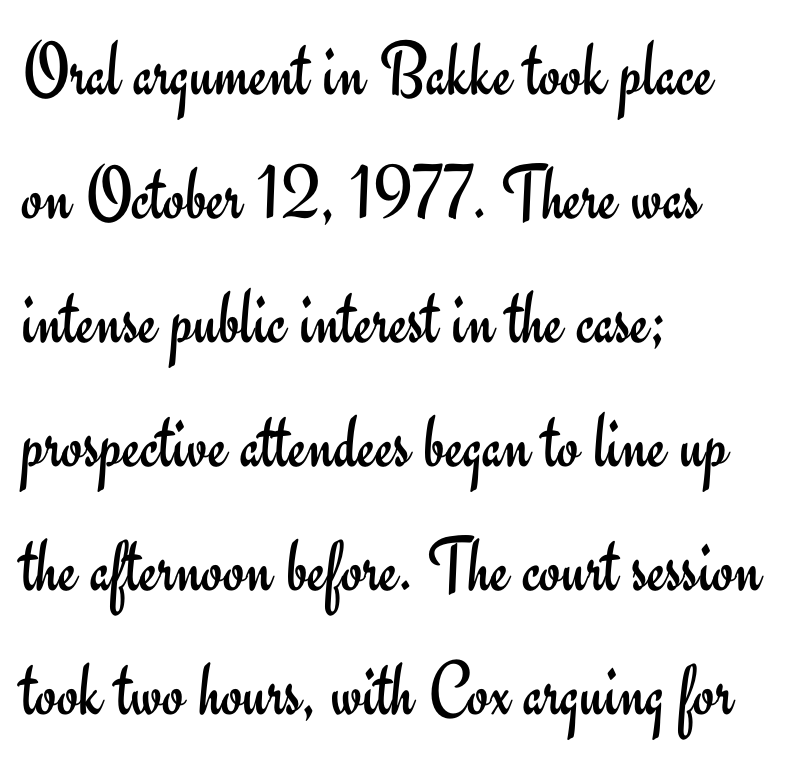
The image shows 78 px regular-weight sans-serif type; set left-aligned, normal line spacing (1.59x), normal letter spacing, not underlined; low stroke contrast and a small x-height.
